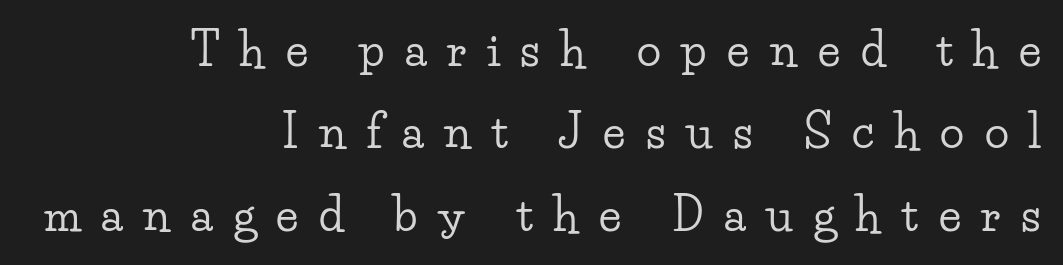
The image shows 45 px wide serif type, upright; set right-aligned, line spacing 1.83x, unusually wide letter spacing (+0.46 em), not underlined; low stroke contrast and a small x-height.
